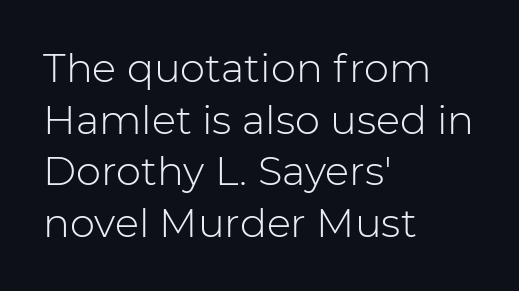
Q: Is the text bold? A: No.
Q: Is the text italic (slanted)? A: No, it is upright.
Q: Is the typeface a serif or a sans-serif typeface? A: Sans-serif.
Q: Is the text underlined? A: No.
Q: How is the paragraph aligned? A: Left-aligned.
Q: Is the spacing between letters normal or unusually wide? A: Normal.
Q: Is the spacing between lines tight, normal or loose? A: Normal.
Q: Width (condensed, normal, or wide)? A: Normal.
Q: Stroke contrast? A: Low.
Q: x-height? A: Medium.
Q: Monospaced? A: No.
